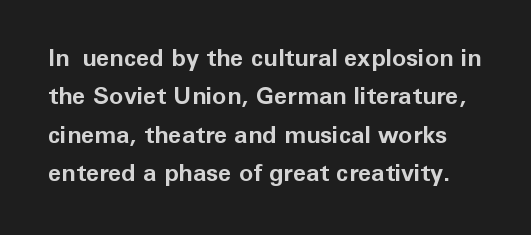
{"italic": "no", "bold": "yes", "underline": "no", "line_spacing": "normal", "line_spacing_ratio": 1.6, "letter_spacing": "normal", "letter_spacing_em": 0.0, "glyph_px": 24}
